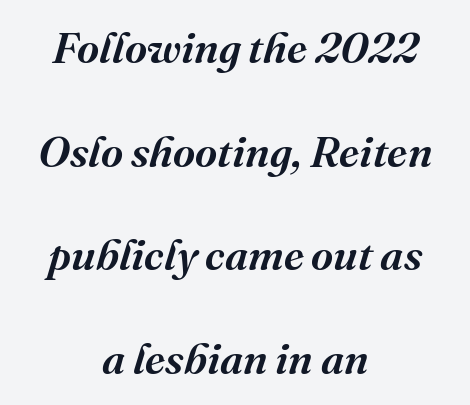
What kind of face is this? One with serifs. If you folded the block vertically in half, each line would mirror itself in length. The face used here is proportionally spaced, like ordinary book or web type. You could call the tracking neutral — neither tight nor loose. Weight check: semibold — heavier than regular, not quite bold. Line spacing here is loose.
